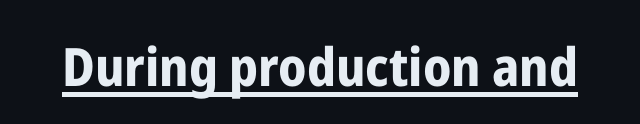
Q: Is the text bold? A: Yes.
Q: Is the text italic (slanted)? A: No, it is upright.
Q: Is the typeface a serif or a sans-serif typeface? A: Sans-serif.
Q: Is the text underlined? A: Yes.
Q: Is the spacing between letters normal or unusually wide? A: Normal.
Q: Width (condensed, normal, or wide)? A: Condensed.
Q: Stroke contrast? A: Low.
Q: x-height? A: Medium.
Q: Monospaced? A: No.
